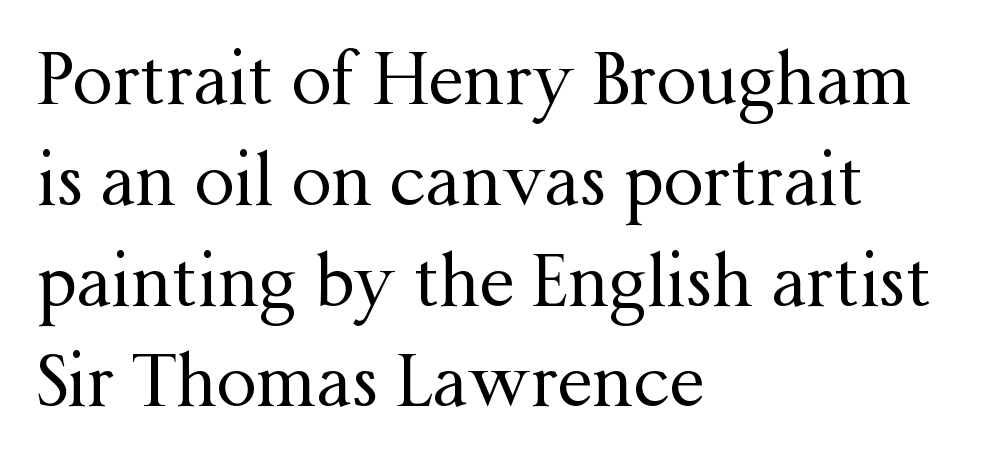
The passage shown is typed in a proportional face where columns would drift. Anything drawn beneath the words? Only blank space. Notice how the stems are strictly vertical — no italics here. The horizontal fit of the characters is conventional and even. A typesetter would label this face a serif. Think standard paragraph weight, or any step lighter than that.
